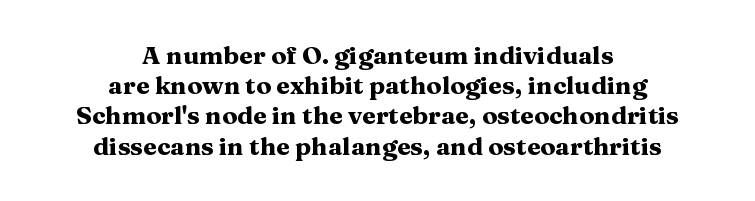
The image shows 25 px bold type, upright; set centered, line spacing 1.21x, normal letter spacing, not underlined.
